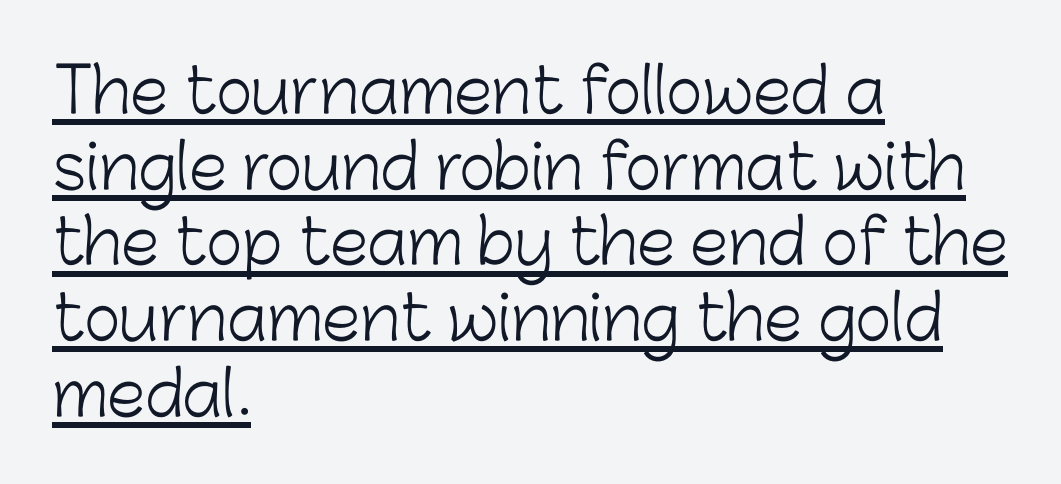
Underline: present. A typesetter would call this proportional, since set widths differ per character. The face looks like a standard text weight, possibly lighter. Every row of glyphs begins at an identical x-position on the left. Look at the tracking — it's just the regular setting, nothing added.
